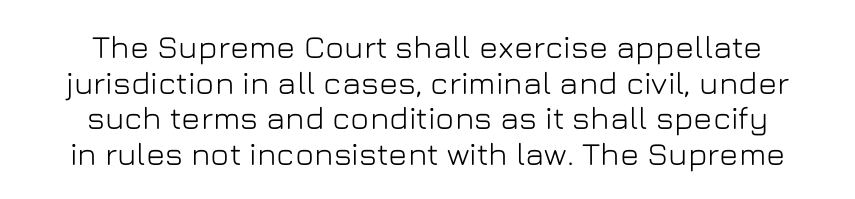
Q: Is the text italic (slanted)? A: No, it is upright.
Q: Is the typeface a serif or a sans-serif typeface? A: Sans-serif.
Q: Is the text underlined? A: No.
Q: Is the spacing between letters normal or unusually wide? A: Normal.
Q: Is the spacing between lines tight, normal or loose? A: Tight.
Q: Width (condensed, normal, or wide)? A: Normal.
Q: Stroke contrast? A: Low.
Q: x-height? A: Medium.
Q: Monospaced? A: No.
